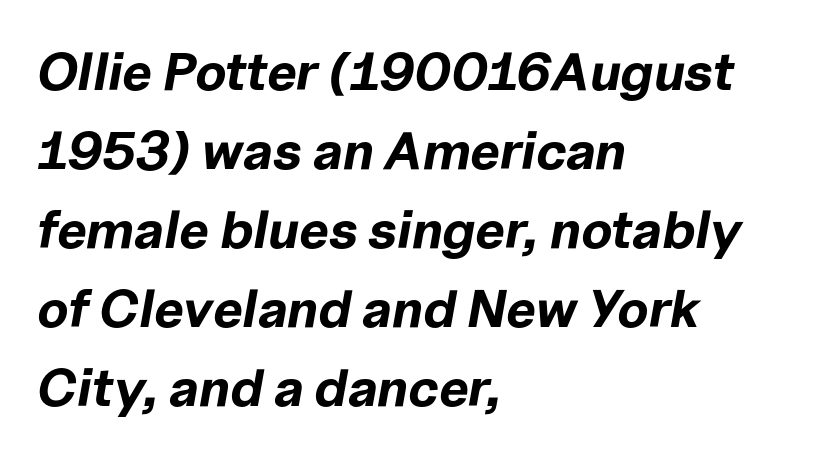
The image shows 53 px bold type, italic (leaning right); set left-aligned, normal line spacing (1.49x), normal letter spacing, not underlined; low stroke contrast and a medium x-height.
